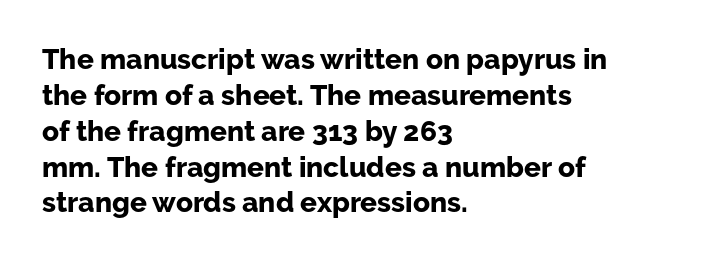
A student would call this left alignment; a typographer would say flush left, rag right. Caption: bold face, heavy strokes. Nope, not italic — everything's standing straight. Compared with typical paragraphs, the rows here are spaced about the same. Type style note: lacks serifs. Bare-footed words on every line.
